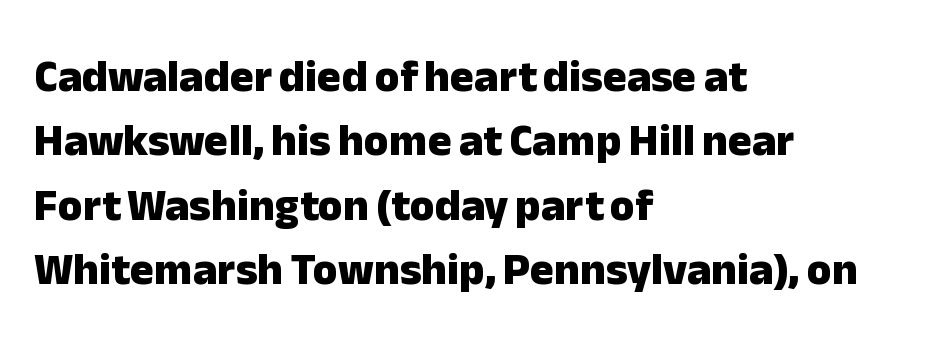
Grotesque or geometric, the face here clearly has no serifs. The face used here is proportionally spaced, like ordinary book or web type. This rendering features lettering with no underline. The axis of the letterforms is exactly vertical.
